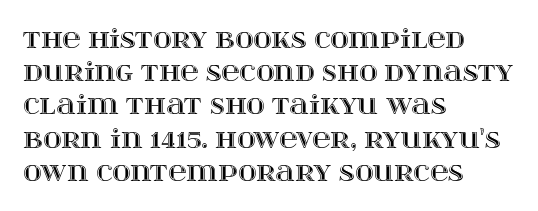
Q: Is the text italic (slanted)? A: No, it is upright.
Q: Is the text underlined? A: No.
Q: How is the paragraph aligned? A: Left-aligned.
Q: Is the spacing between letters normal or unusually wide? A: Normal.
Q: Is the spacing between lines tight, normal or loose? A: Normal.
